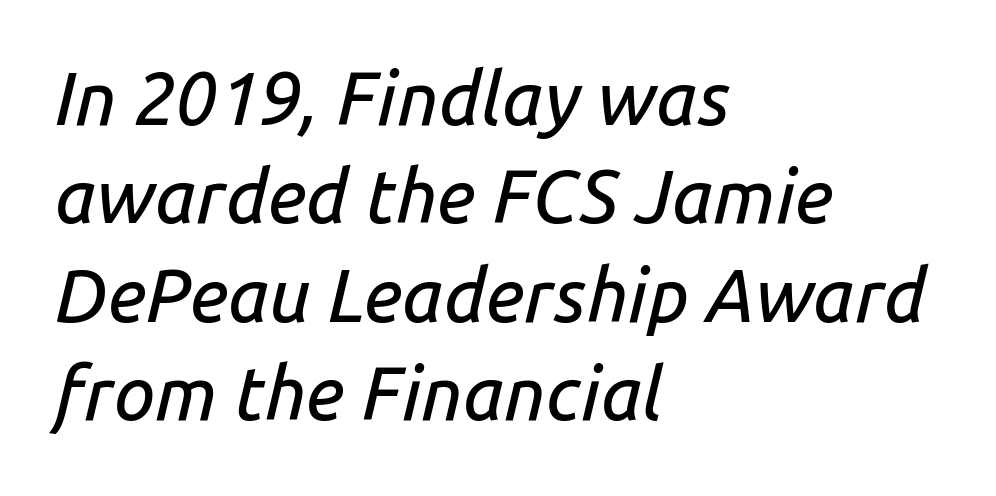
Q: Is the text italic (slanted)? A: Yes, it leans right by about 14 degrees.
Q: Is the text underlined? A: No.
Q: How is the paragraph aligned? A: Left-aligned.
Q: Is the spacing between letters normal or unusually wide? A: Normal.
Q: Is the spacing between lines tight, normal or loose? A: Normal.
Q: Width (condensed, normal, or wide)? A: Normal.
Q: Stroke contrast? A: Low.
Q: x-height? A: Medium.
Q: Monospaced? A: No.
